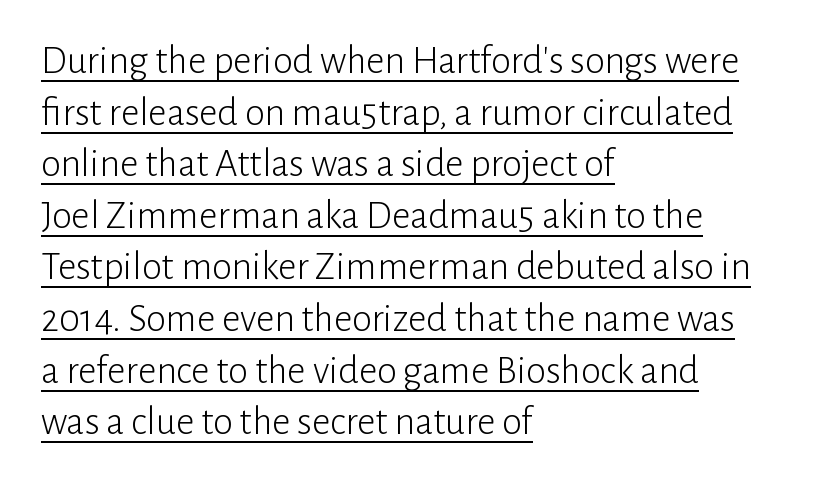
{"serif": "no", "italic": "no", "bold": "no", "weight": "light", "width": "normal", "stroke_contrast": "low", "x_height": "medium", "monospaced": "no", "underline": "yes", "align": "left", "line_spacing": "normal", "line_spacing_ratio": 1.29, "letter_spacing": "normal", "letter_spacing_em": 0.0, "glyph_px": 40}
